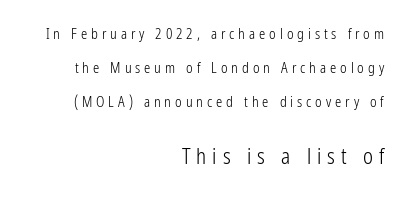
{"italic": "no", "bold": "no", "underline": "no", "align": "right", "line_spacing": "loose", "line_spacing_ratio": 2.44, "letter_spacing": "wide", "letter_spacing_em": 0.28, "larger_block": "second", "size_ratio": 1.5, "glyph_px": 21}
